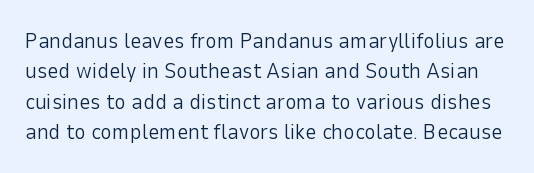
The image shows 22 px text type, upright; set normal line spacing (1.38x), normal letter spacing, not underlined.
